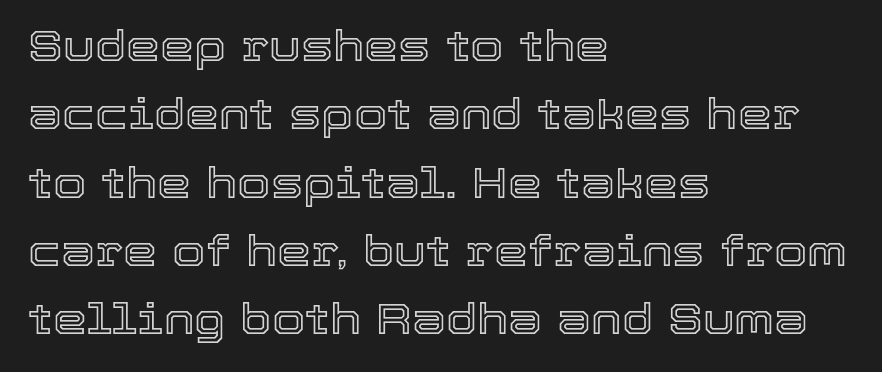
The image shows 43 px text type, upright; set left-aligned, normal line spacing (1.59x), normal letter spacing, not underlined; a medium x-height.
